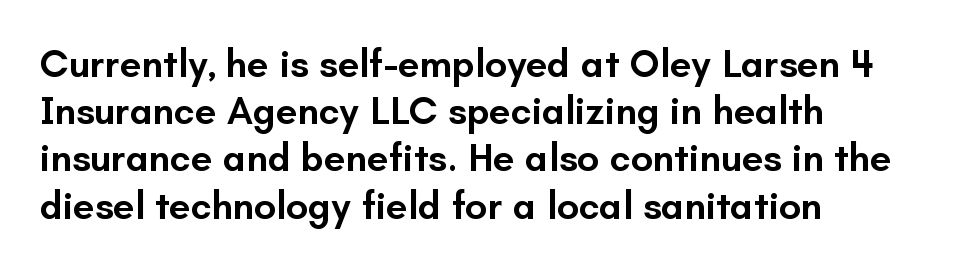
{"serif": "no", "italic": "no", "bold": "semi", "weight": "semibold", "width": "normal", "stroke_contrast": "low", "x_height": "small", "monospaced": "no", "underline": "no", "align": "left", "line_spacing_ratio": 1.21, "letter_spacing": "normal", "letter_spacing_em": 0.0, "glyph_px": 39}
